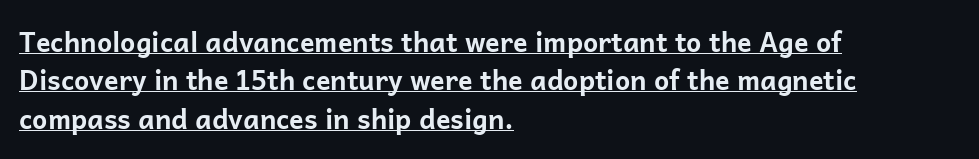
Look at the tracking — it's just the regular setting, nothing added. This sample uses an upright cut, with every glyph sitting square on the baseline. Horizontally, the lines are justified to the leading edge only. Weight check: bold — yes, fully. Each line of the rendering has a horizontal stroke beneath the glyphs. The rendering uses a moderate line-height, typical for paragraphs.
